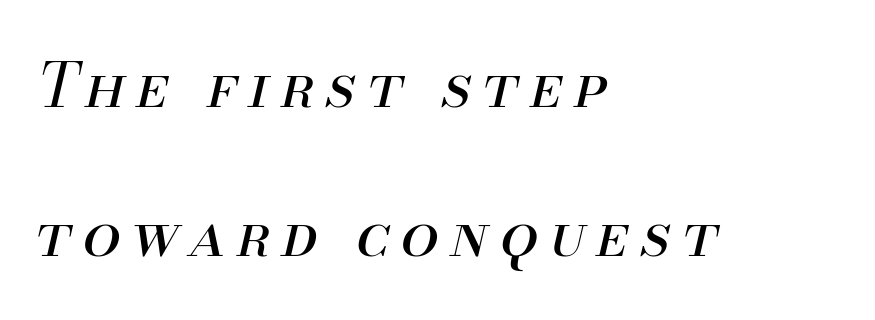
{"italic": "yes", "lean": "right", "slant_degrees": 13, "bold": "no", "weight": "regular", "width": "normal", "stroke_contrast": "medium", "x_height": "small", "monospaced": "no", "underline": "no", "align": "left", "line_spacing": "loose", "line_spacing_ratio": 2.45, "glyph_px": 61}
